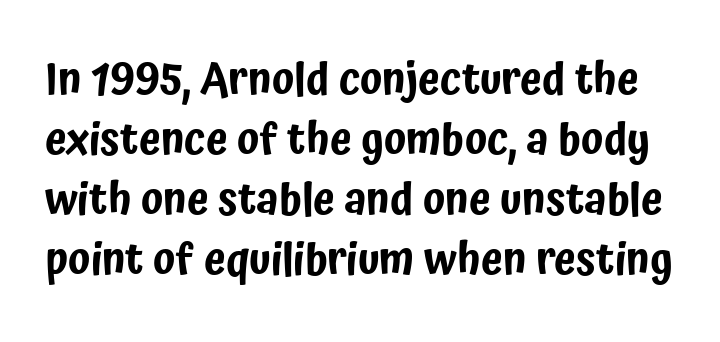
The image shows 44 px condensed sans-serif type, upright; set normal line spacing (1.36x), normal letter spacing, not underlined; low stroke contrast and a medium x-height.
